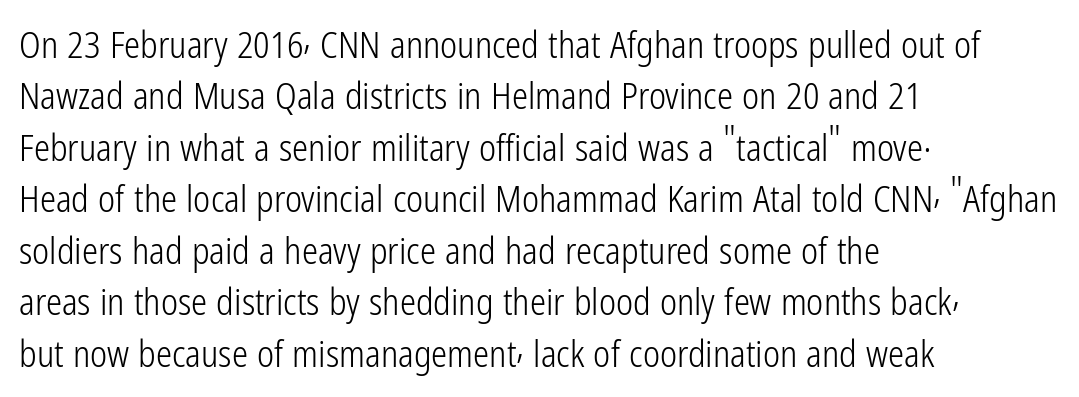
Q: Is the text bold? A: No.
Q: Is the text italic (slanted)? A: No, it is upright.
Q: Is the typeface a serif or a sans-serif typeface? A: Sans-serif.
Q: Is the text underlined? A: No.
Q: How is the paragraph aligned? A: Left-aligned.
Q: Is the spacing between letters normal or unusually wide? A: Normal.
Q: Is the spacing between lines tight, normal or loose? A: Normal.
Q: Width (condensed, normal, or wide)? A: Condensed.
Q: Stroke contrast? A: Low.
Q: x-height? A: Medium.
Q: Monospaced? A: No.
